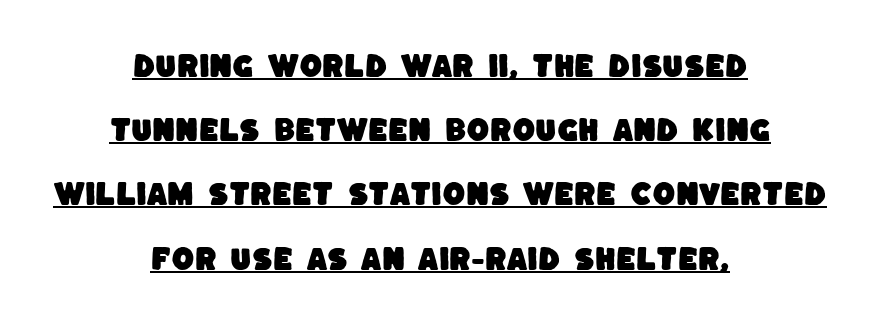
Compared with typical paragraphs, the rows here are farther apart. The passage shown is underscored from start to finish. The lines in this sample share a center point and differ in where they start and stop. Short note: letters normally spaced.
